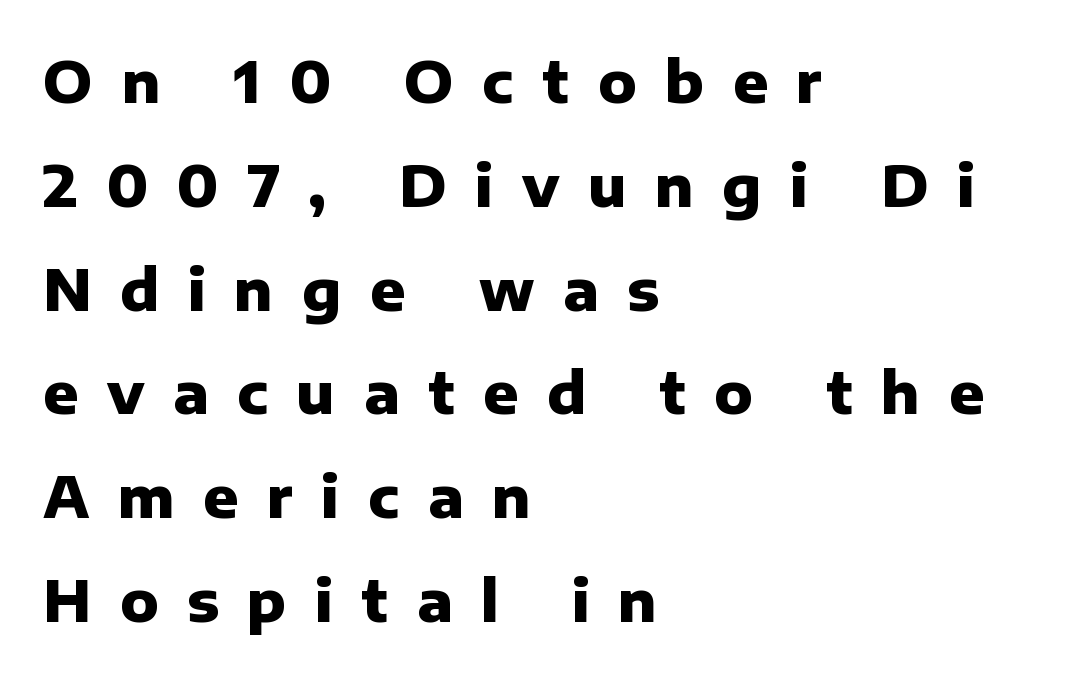
{"serif": "no", "italic": "no", "bold": "yes", "weight": "heavy", "width": "normal", "stroke_contrast": "low", "x_height": "medium", "monospaced": "no", "underline": "no", "align": "left", "line_spacing_ratio": 1.79, "letter_spacing": "wide", "letter_spacing_em": 0.49, "glyph_px": 58}
